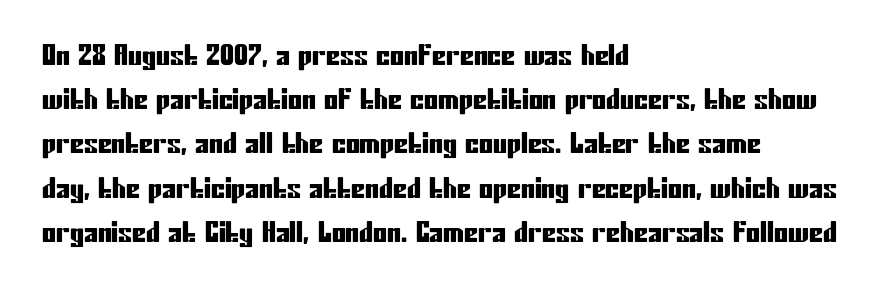
The image shows 28 px condensed sans-serif type, upright; set left-aligned, normal line spacing (1.58x), normal letter spacing, not underlined; low stroke contrast and a medium x-height.
